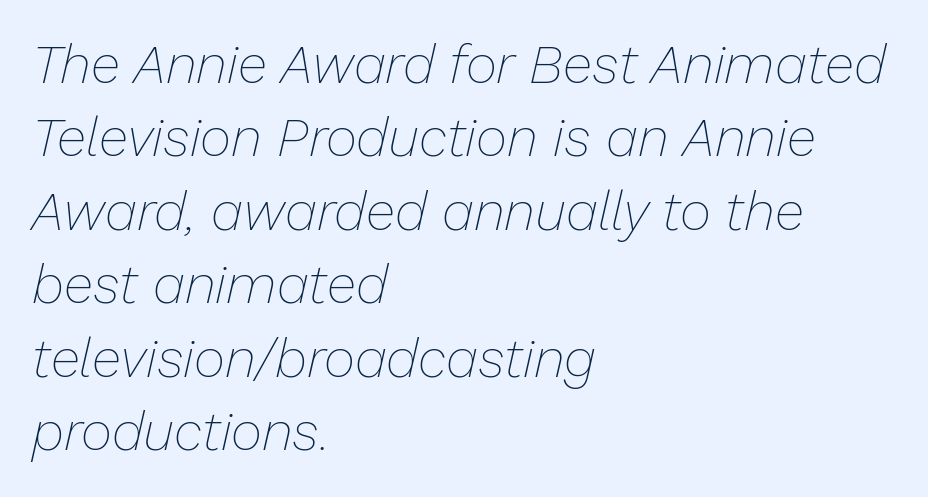
Glance below the letters and you will spot only blank space. Would a proofreader flag this as italicized? Yes. Here the designer chose a conventional face with non-uniform glyph widths. Think standard paragraph weight, or any step lighter than that. Honestly, the letter spacing is just normal — you wouldn't notice it. The space between consecutive lines is moderate.
